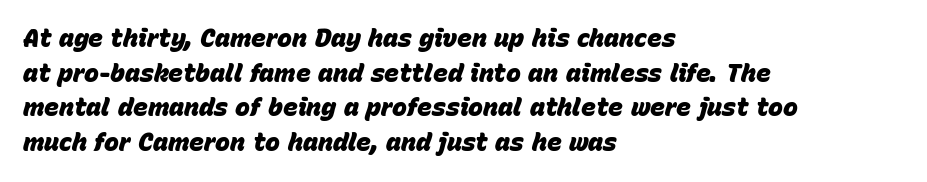
{"italic": "yes", "lean": "right", "slant_degrees": 15, "bold": "yes", "underline": "no", "align": "left", "line_spacing": "normal", "line_spacing_ratio": 1.39, "letter_spacing": "normal", "letter_spacing_em": 0.0, "glyph_px": 25}
